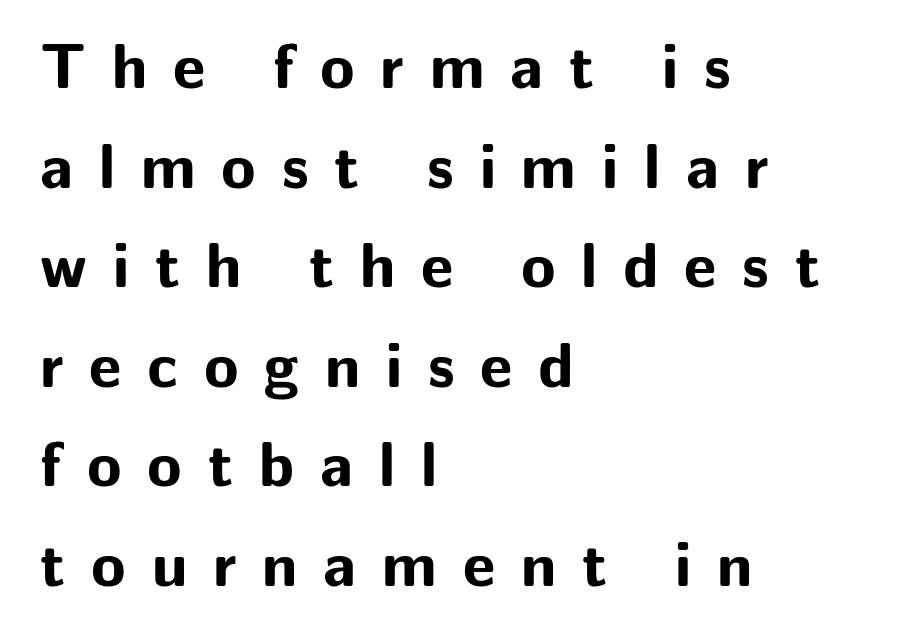
Q: Is the text bold? A: Yes.
Q: Is the text italic (slanted)? A: No, it is upright.
Q: Is the typeface a serif or a sans-serif typeface? A: Sans-serif.
Q: Is the text underlined? A: No.
Q: How is the paragraph aligned? A: Left-aligned.
Q: Is the spacing between letters normal or unusually wide? A: Unusually wide.
Q: Is the spacing between lines tight, normal or loose? A: Normal.
Q: Width (condensed, normal, or wide)? A: Normal.
Q: Stroke contrast? A: Low.
Q: x-height? A: Medium.
Q: Monospaced? A: No.
